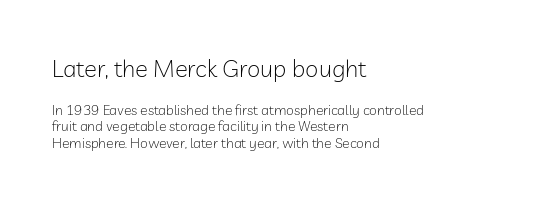
Q: Is the text bold? A: No.
Q: Is the text italic (slanted)? A: No, it is upright.
Q: Is the text underlined? A: No.
Q: How is the paragraph aligned? A: Left-aligned.
Q: Is the spacing between letters normal or unusually wide? A: Normal.
Q: Which block of text is set in a larger size, the first (top) or the second (bottom)? A: The first (top) one.
